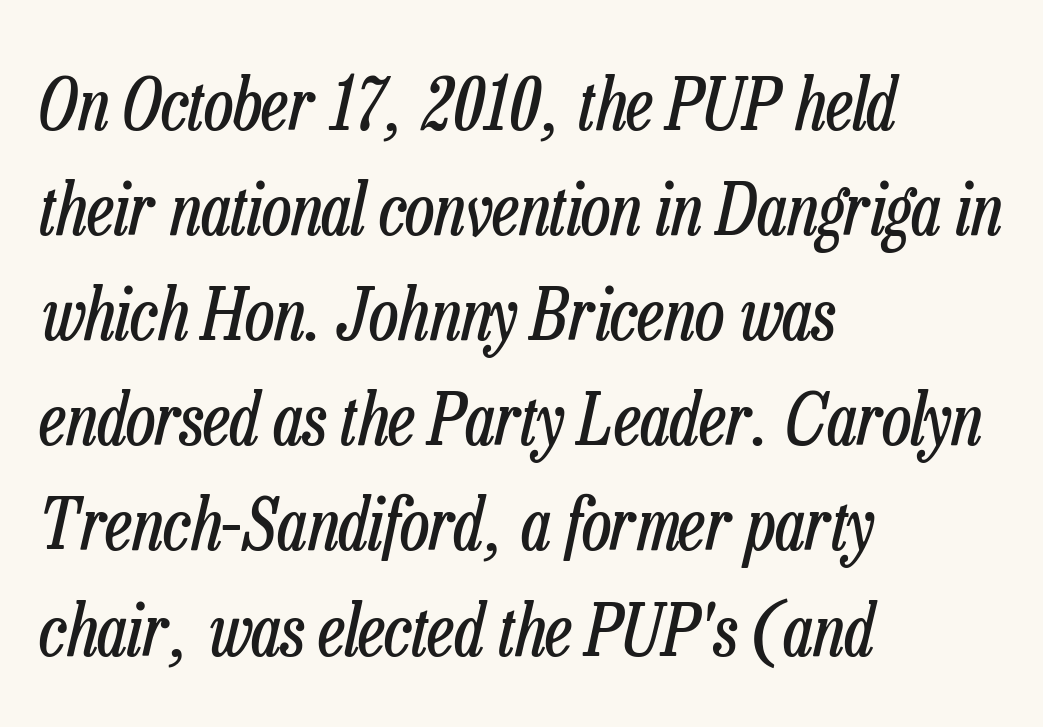
The image shows 72 px regular-weight, condensed type, italic (leaning right); set left-aligned, normal line spacing (1.46x), normal letter spacing, not underlined; low stroke contrast and a medium x-height.
